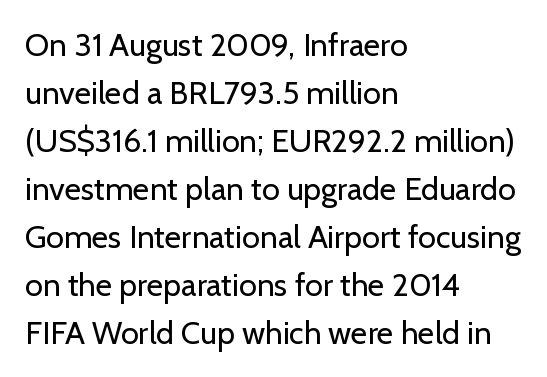
Q: Is the text bold? A: No.
Q: Is the text italic (slanted)? A: No, it is upright.
Q: Is the typeface a serif or a sans-serif typeface? A: Sans-serif.
Q: Is the text underlined? A: No.
Q: How is the paragraph aligned? A: Left-aligned.
Q: Is the spacing between letters normal or unusually wide? A: Normal.
Q: Is the spacing between lines tight, normal or loose? A: Normal.
Q: Width (condensed, normal, or wide)? A: Normal.
Q: Stroke contrast? A: Low.
Q: x-height? A: Medium.
Q: Monospaced? A: No.
